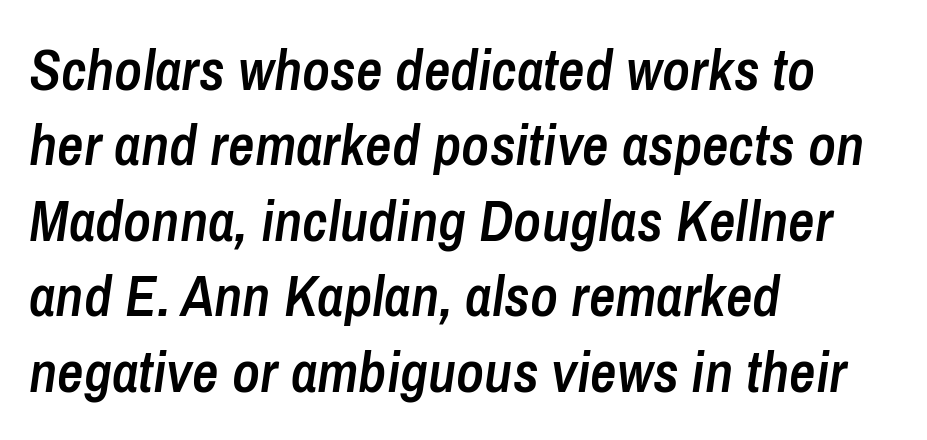
The image shows 58 px semibold, condensed type, italic (leaning right); set left-aligned, normal line spacing (1.3x), normal letter spacing, not underlined; low stroke contrast and a medium x-height.
